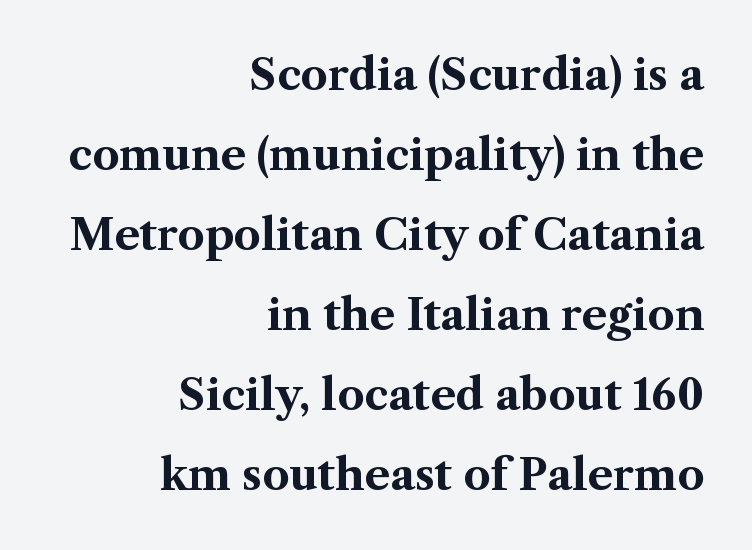
Type without underlining. Here the designer chose a conventional face with non-uniform glyph widths. The face used here is rendered with its standard letterfit. The setting favours the right margin, as signatures and pull-quotes sometimes do.
